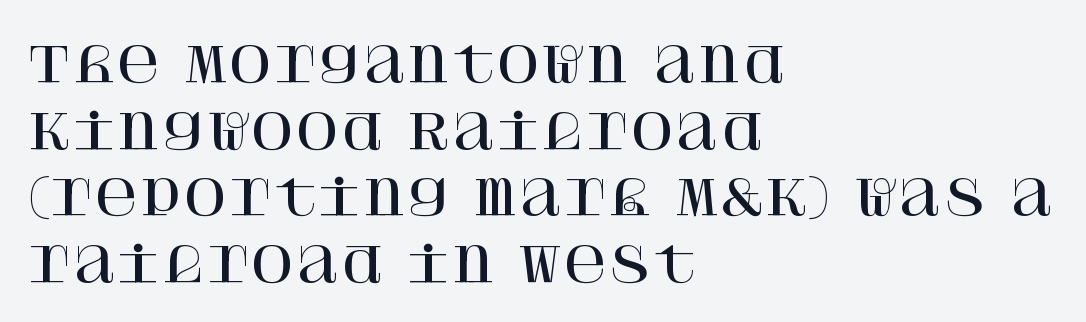
It's the straight-up-and-down kind of type. The rendering uses a moderate line-height, typical for paragraphs. Are there feet on the stems? There are — it's a serif. The compositor pushed each line to the left boundary. Glyph-to-glyph distance matches everyday printed text.
